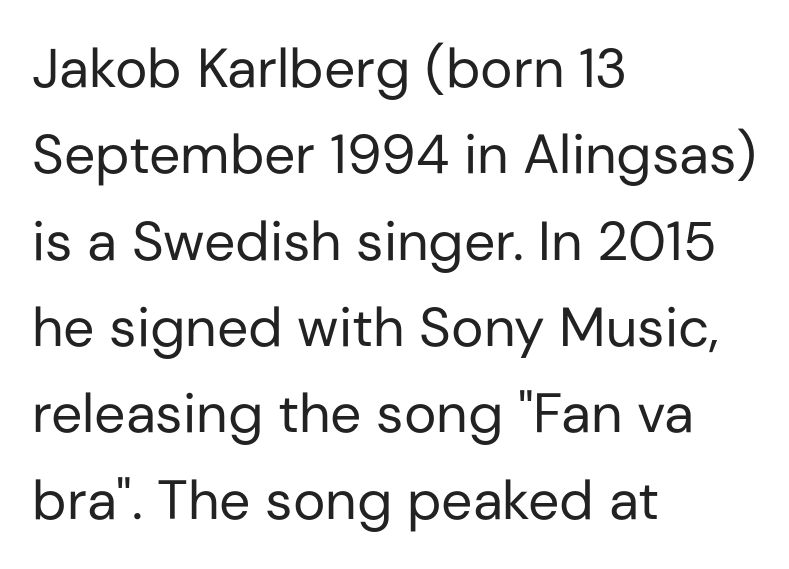
The image shows 55 px regular-weight sans-serif type, upright; set left-aligned, normal line spacing (1.57x), normal letter spacing, not underlined; low stroke contrast and a medium x-height.
